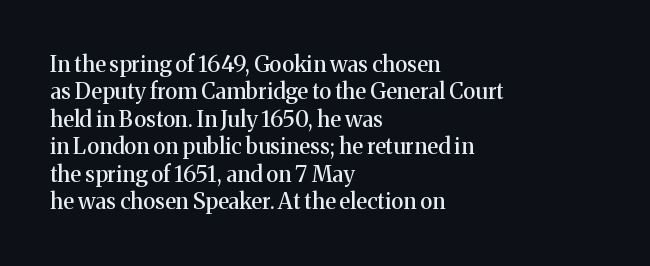
The image shows 22 px text type, upright; set left-aligned, normal line spacing (1.25x), normal letter spacing, not underlined.
